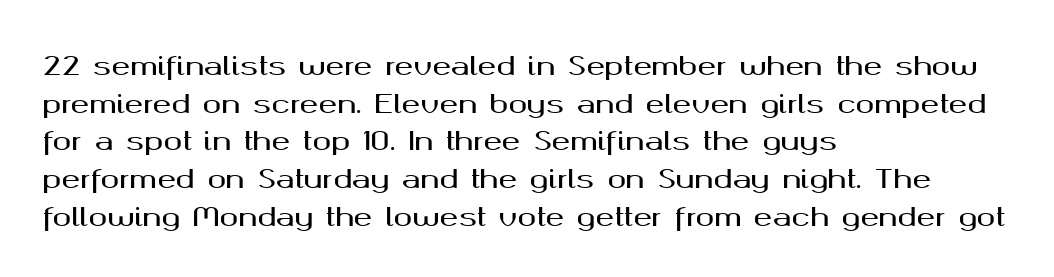
Q: Is the text italic (slanted)? A: No, it is upright.
Q: Is the text underlined? A: No.
Q: How is the paragraph aligned? A: Left-aligned.
Q: Is the spacing between letters normal or unusually wide? A: Normal.
Q: Is the spacing between lines tight, normal or loose? A: Normal.
